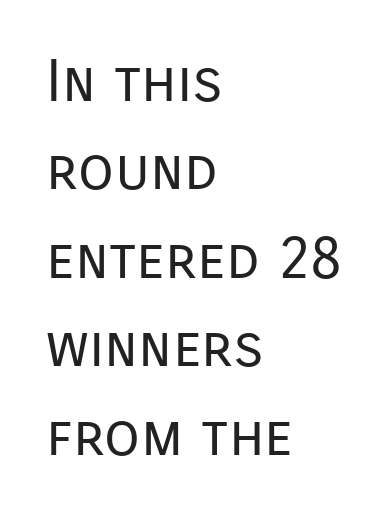
Summary of weight: not heavy and not bold. Decoration check: the copy has no underline. This is roman type, the default non-slanted kind. Students, note that the glyphs here touch the page at normal intervals. Line beginnings align vertically; line endings do not.
